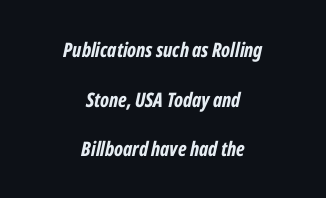
{"italic": "yes", "lean": "right", "slant_degrees": 12, "bold": "yes", "underline": "no", "align": "center", "line_spacing": "loose", "line_spacing_ratio": 2.48, "letter_spacing": "normal", "letter_spacing_em": 0.0, "glyph_px": 20}
